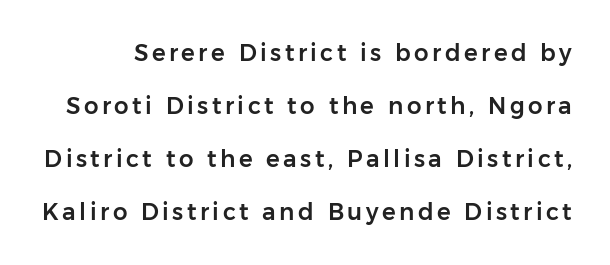
The image shows 23 px text type, upright; set loose line spacing (2.31x), not underlined.
